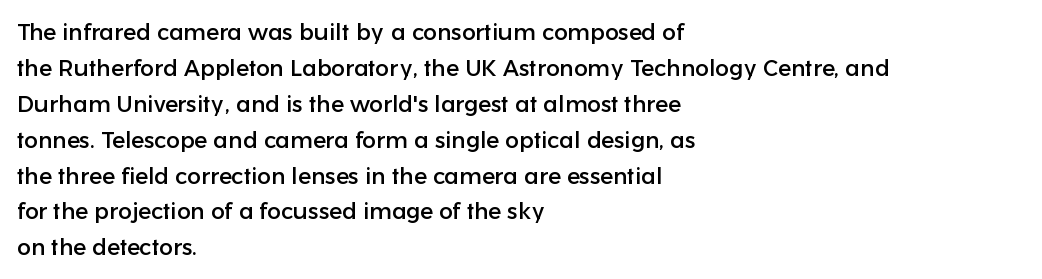
Q: Is the text italic (slanted)? A: No, it is upright.
Q: Is the text underlined? A: No.
Q: How is the paragraph aligned? A: Left-aligned.
Q: Is the spacing between letters normal or unusually wide? A: Normal.
Q: Is the spacing between lines tight, normal or loose? A: Normal.
